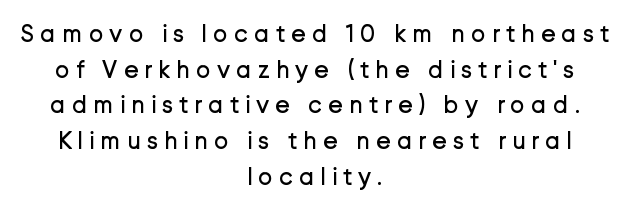
Loose tracking; the words dissolve into strings of separated letters. Notice how descenders clear the ascenders below comfortably — that's standard leading. The lettering holds an erect, upright posture throughout. Line starts and ends both wander, symmetrically.
